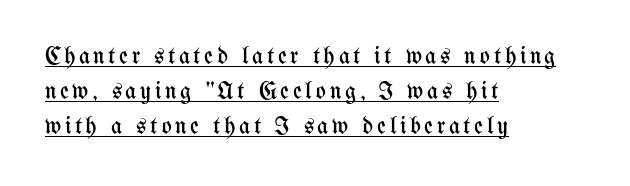
{"italic": "no", "bold": "no", "underline": "yes", "align": "left", "line_spacing": "normal", "line_spacing_ratio": 1.46, "glyph_px": 24}
